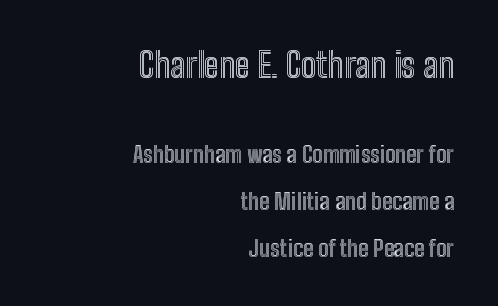
The image shows 34 px condensed type, upright; set right-aligned, loose line spacing (2.03x), normal letter spacing, not underlined; the first (top) block is 1.48x larger; a medium x-height.
